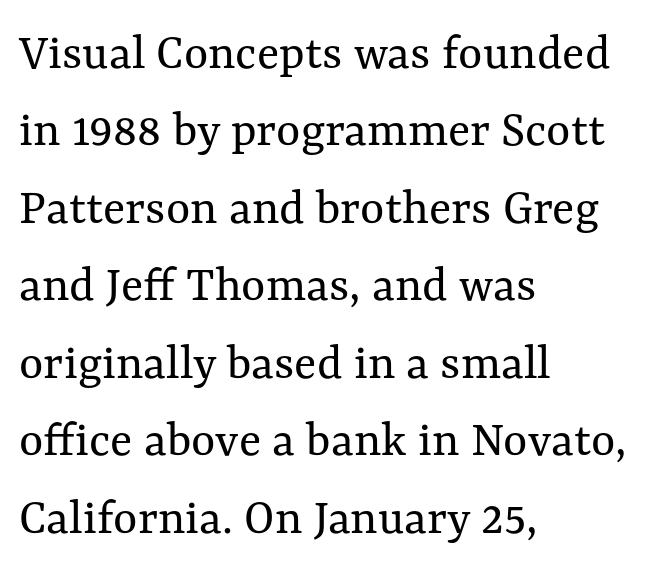
Default kerning and tracking; the words read as compact shapes. Rendered with straight, roman letterforms. The zone under the glyphs is completely vacant. One glance says typical: line gaps are just what's usual.
